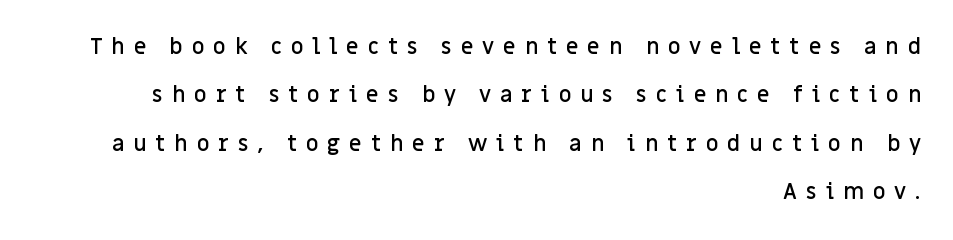
The image shows 22 px text type, upright; set right-aligned, loose line spacing (2.2x), unusually wide letter spacing (+0.4 em), not underlined.
